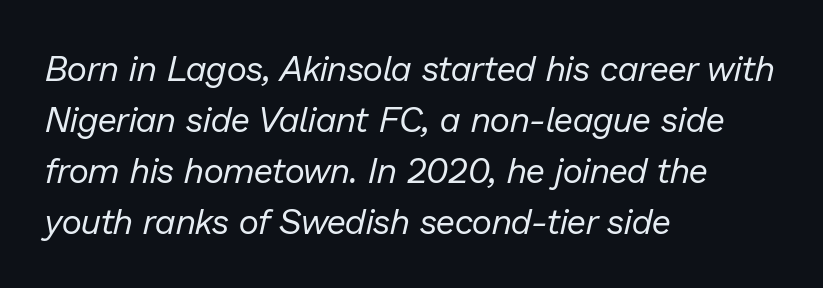
Each line starts at the same left margin while the right side varies. Nothing unusual about the tracking: characters are spaced as the font intends. The glyphs are unaccompanied by any horizontal stroke below them. The weight would be labelled regular, book, light, or lighter still. The rendering applies a slant to the glyphs.
